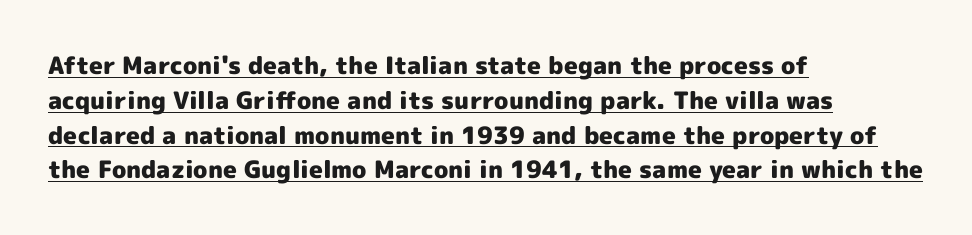
{"italic": "no", "bold": "yes", "underline": "yes", "align": "left", "line_spacing": "normal", "line_spacing_ratio": 1.45, "letter_spacing": "normal", "letter_spacing_em": 0.0, "glyph_px": 24}
